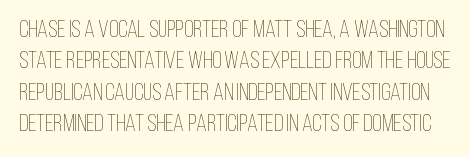
The image shows 24 px text type, upright; set normal line spacing (1.31x), normal letter spacing, not underlined.
